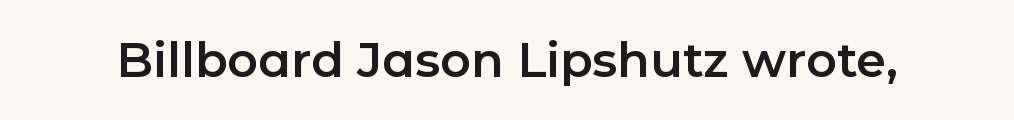
Q: Is the text italic (slanted)? A: No, it is upright.
Q: Is the typeface a serif or a sans-serif typeface? A: Sans-serif.
Q: Is the text underlined? A: No.
Q: Is the spacing between letters normal or unusually wide? A: Normal.
Q: Width (condensed, normal, or wide)? A: Normal.
Q: Stroke contrast? A: Low.
Q: x-height? A: Medium.
Q: Monospaced? A: No.
